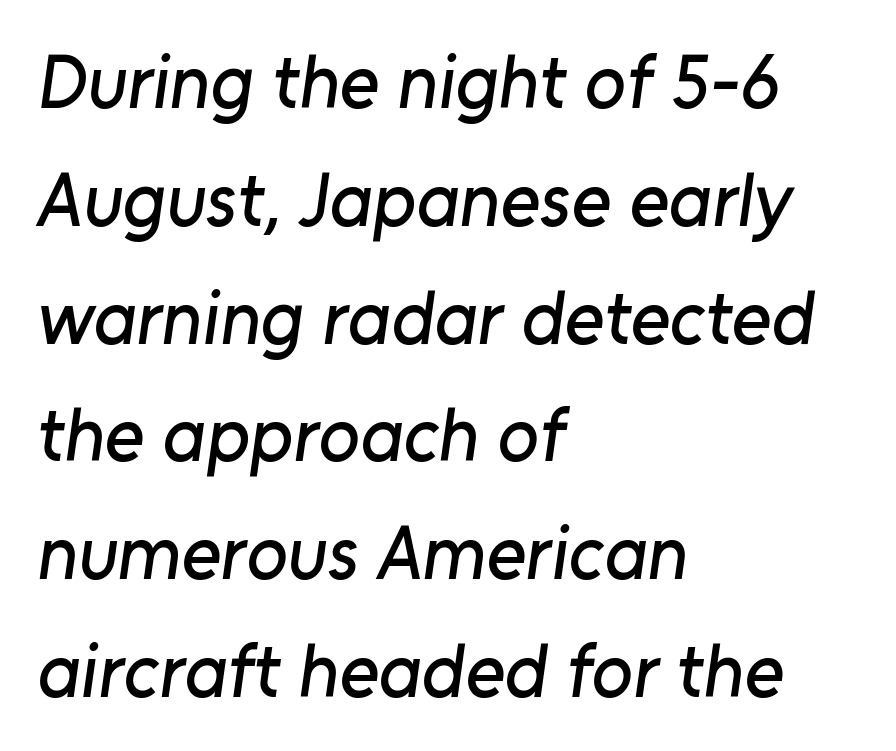
Varying glyph widths throughout — classic text-font behaviour. A bare baseline throughout the passage. The vertical gap from one line to the next is medium. In terms of letterspacing, this is plain default setting. Horizontally, the lines are justified to the leading edge only. Regarding serifs, this sample does without them.
